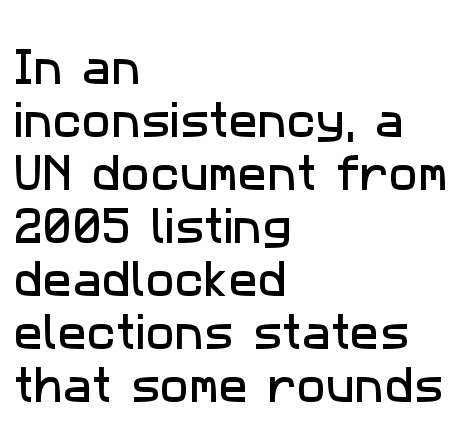
The image shows 39 px sans-serif type; set left-aligned, normal line spacing (1.36x), normal letter spacing, not underlined; low stroke contrast and a medium x-height.
